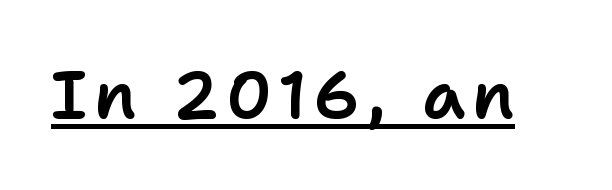
The image shows 65 px sans-serif type, upright; set underlined; low stroke contrast and a medium x-height.
